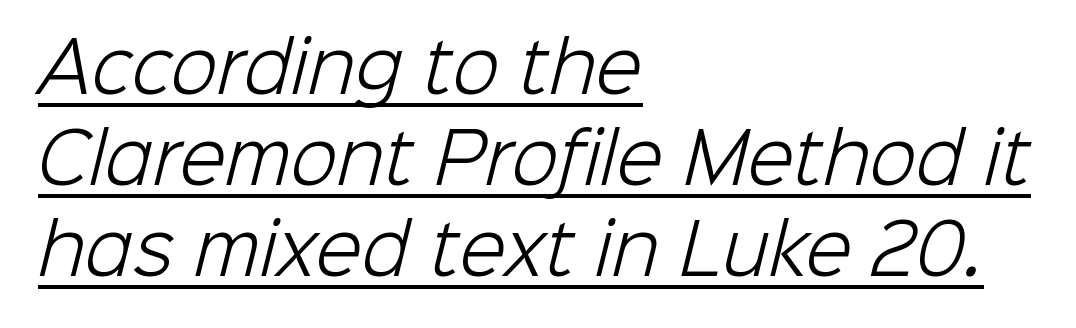
The passage shown is not bold in any degree. Each letter keeps its own natural width here, so spacing adapts to shape. Looks like someone drew a line under every word here. This rendering employs a face without finishing strokes, i.e., a sans-serif.
